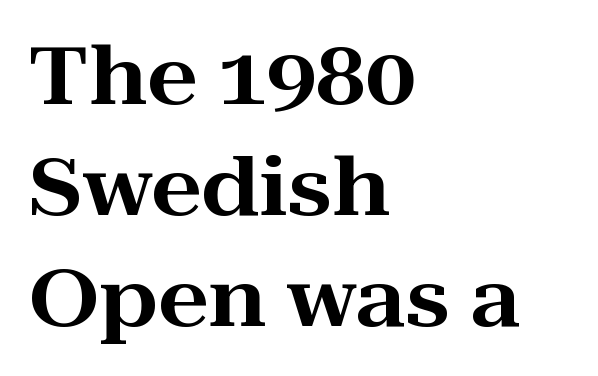
The image shows 80 px wide serif type, upright; set left-aligned, normal line spacing (1.39x), normal letter spacing, not underlined; high stroke contrast and a medium x-height.
